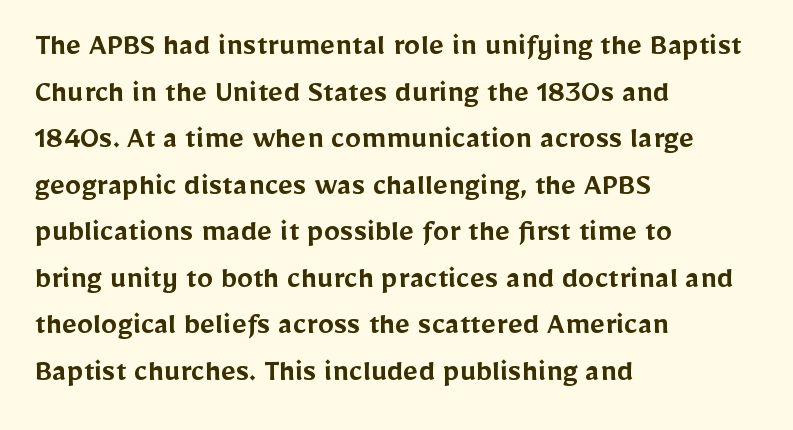
{"serif": "no", "italic": "no", "bold": "semi", "weight": "semibold", "width": "normal", "stroke_contrast": "low", "x_height": "medium", "monospaced": "no", "underline": "no", "align": "left", "line_spacing": "normal", "line_spacing_ratio": 1.41, "letter_spacing": "normal", "letter_spacing_em": 0.0, "glyph_px": 33}
